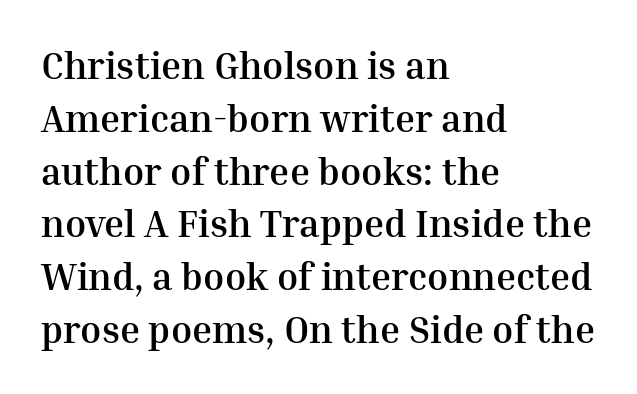
The image shows 38 px semibold serif type, upright; set left-aligned, normal line spacing (1.39x), normal letter spacing, not underlined; medium stroke contrast and a medium x-height.
